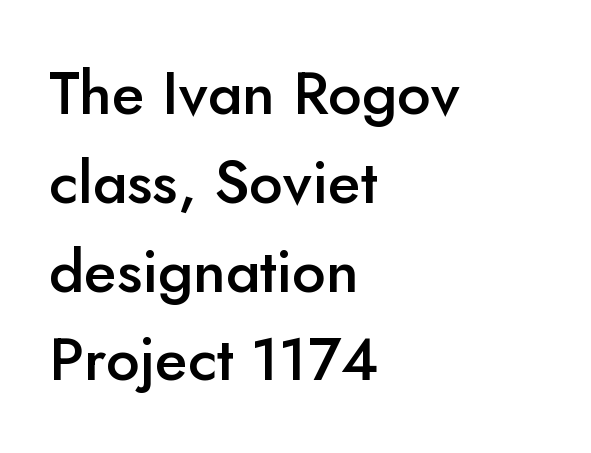
{"serif": "no", "italic": "no", "bold": "semi", "weight": "semibold", "width": "normal", "stroke_contrast": "low", "x_height": "small", "monospaced": "no", "underline": "no", "align": "left", "line_spacing": "normal", "line_spacing_ratio": 1.48, "letter_spacing": "normal", "letter_spacing_em": 0.0, "glyph_px": 60}
